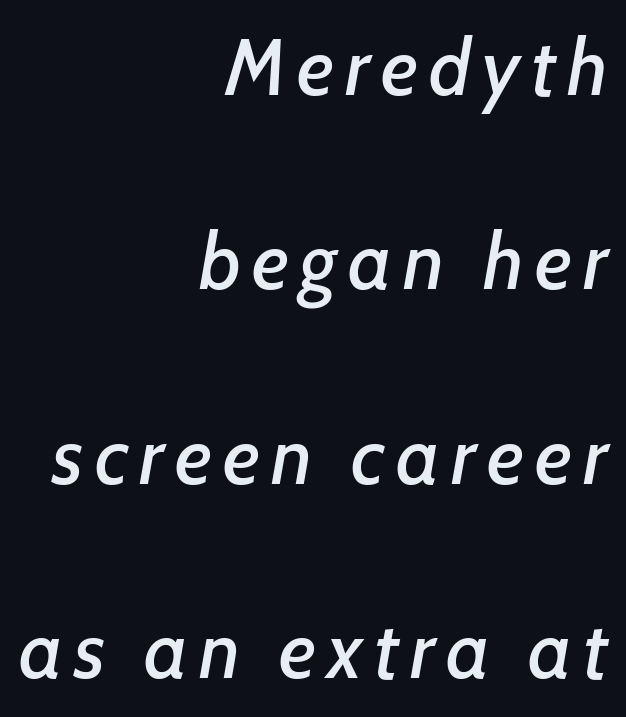
Rule under the text: the space is simply empty. Each line ends at the same right margin while the left side varies. The face used here is proportionally spaced, like ordinary book or web type. Vertically, the passage feels expansive, rows floating well apart.
